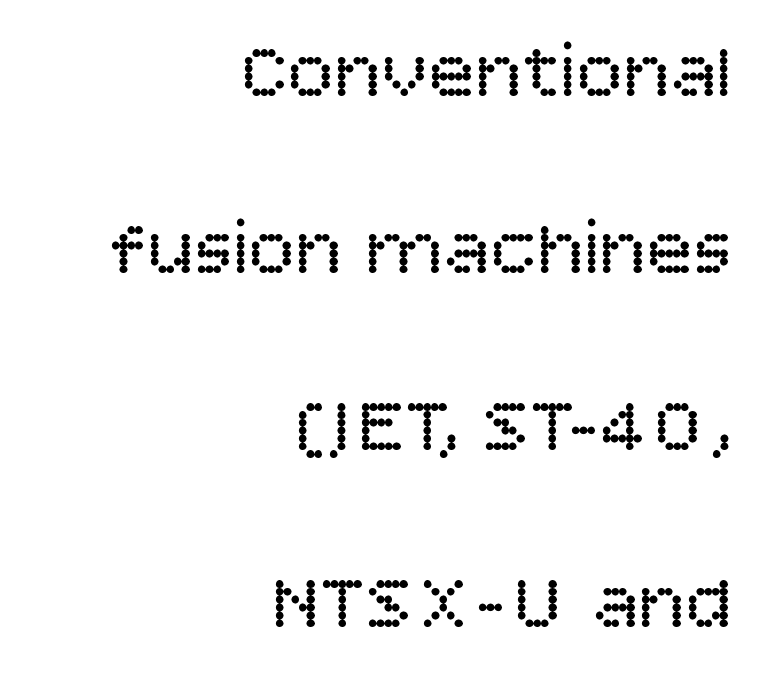
{"serif": "no", "italic": "no", "bold": "no", "weight": "regular", "width": "normal", "stroke_contrast": "low", "x_height": "large", "monospaced": "no", "underline": "no", "align": "right", "line_spacing": "loose", "line_spacing_ratio": 2.27, "letter_spacing": "normal", "letter_spacing_em": 0.0, "glyph_px": 78}
